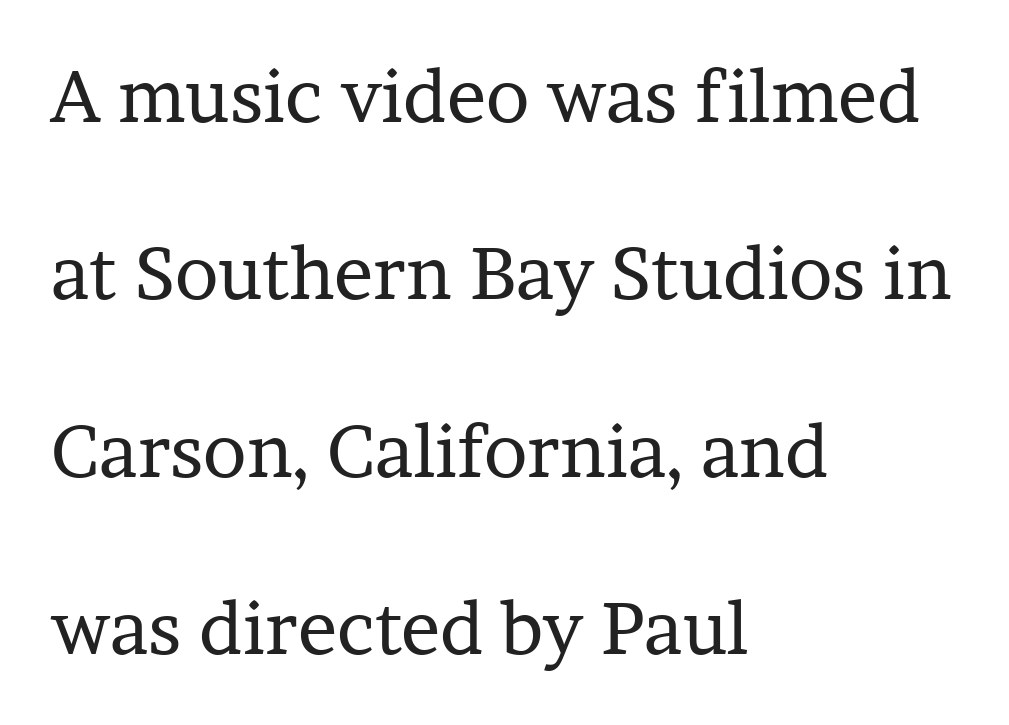
Q: Is the text bold? A: No.
Q: Is the text italic (slanted)? A: No, it is upright.
Q: Is the typeface a serif or a sans-serif typeface? A: Serif.
Q: Is the text underlined? A: No.
Q: How is the paragraph aligned? A: Left-aligned.
Q: Is the spacing between letters normal or unusually wide? A: Normal.
Q: Is the spacing between lines tight, normal or loose? A: Loose.
Q: Width (condensed, normal, or wide)? A: Normal.
Q: Stroke contrast? A: Low.
Q: x-height? A: Medium.
Q: Monospaced? A: No.
